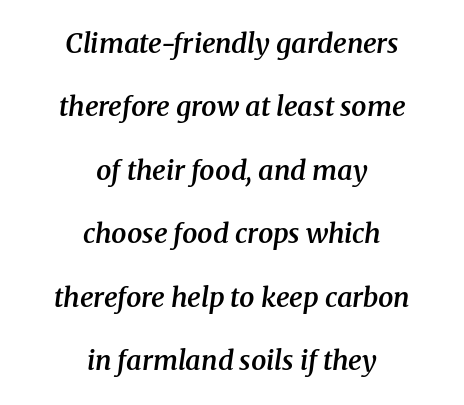
The image shows 27 px text type, italic (leaning right); set centered, loose line spacing (2.35x), normal letter spacing, not underlined.
